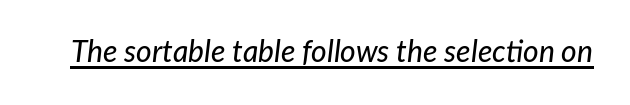
{"italic": "yes", "lean": "right", "slant_degrees": 7, "width": "normal", "stroke_contrast": "low", "x_height": "medium", "monospaced": "no", "underline": "yes", "letter_spacing": "normal", "letter_spacing_em": 0.0, "glyph_px": 30}
